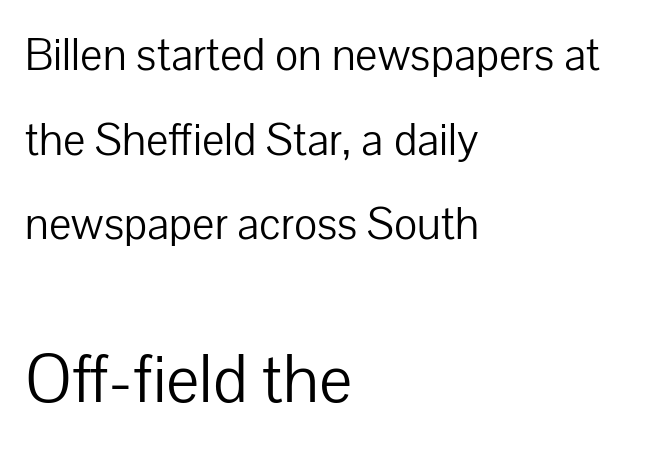
{"serif": "no", "italic": "no", "bold": "no", "weight": "light", "width": "normal", "stroke_contrast": "low", "x_height": "medium", "monospaced": "no", "underline": "no", "align": "left", "line_spacing_ratio": 1.8, "letter_spacing": "normal", "letter_spacing_em": 0.0, "larger_block": "second", "size_ratio": 1.49, "glyph_px": 70}
